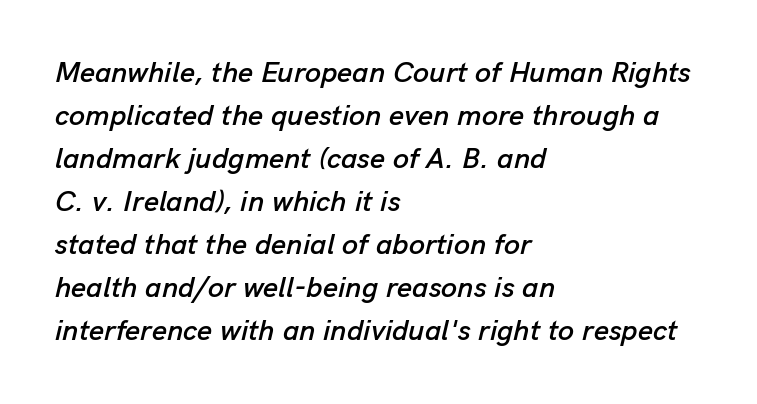
Leading matches the norm, producing a regular column. Spacing between characters is what you'd get straight out of the box. Glance below the letters and you will spot only blank space. If you drew a ruler down the left edge, every line would touch it.
